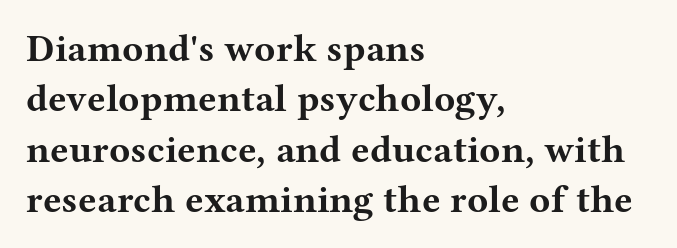
{"serif": "yes", "italic": "no", "bold": "yes", "weight": "bold", "width": "wide", "stroke_contrast": "medium", "x_height": "medium", "monospaced": "no", "underline": "no", "align": "left", "line_spacing": "normal", "line_spacing_ratio": 1.29, "letter_spacing": "normal", "letter_spacing_em": 0.0, "glyph_px": 39}
